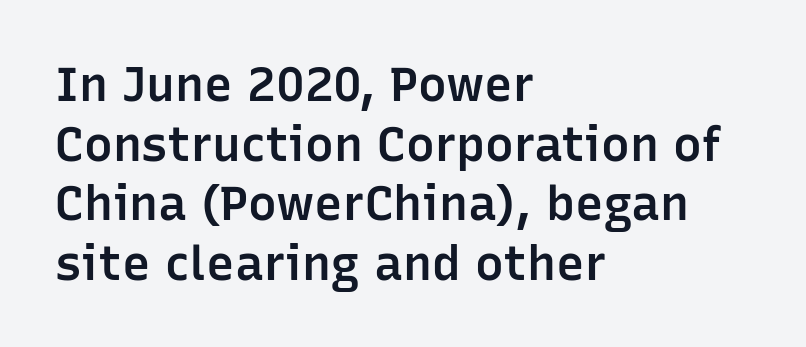
This is moderately heavy type, rendered in semibold. Character widths vary here, with narrow letters taking less room than wide ones. The lines in this sample share a left origin and differ only in where they stop. Ascenders rise straight up at ninety degrees. The foot of each line stays bare and open. Grotesque or geometric, the face here clearly has no serifs.
